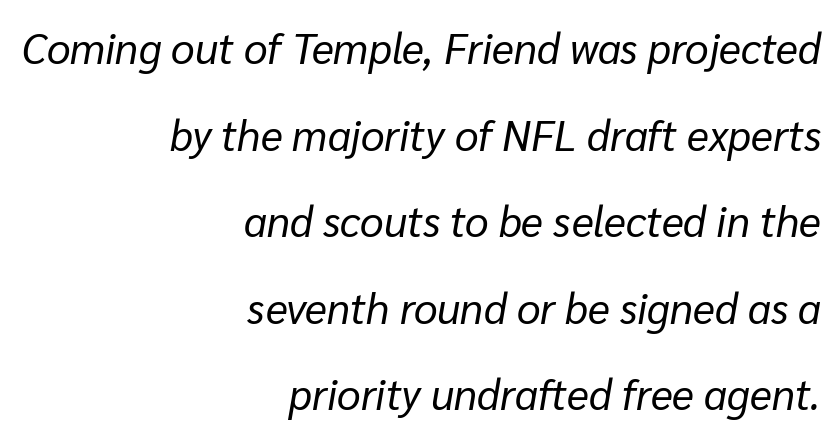
Q: Is the text bold? A: No.
Q: Is the text italic (slanted)? A: Yes, it leans right by about 10 degrees.
Q: Is the text underlined? A: No.
Q: How is the paragraph aligned? A: Right-aligned.
Q: Is the spacing between letters normal or unusually wide? A: Normal.
Q: Is the spacing between lines tight, normal or loose? A: Loose.
Q: Width (condensed, normal, or wide)? A: Normal.
Q: Stroke contrast? A: Low.
Q: x-height? A: Medium.
Q: Monospaced? A: No.
